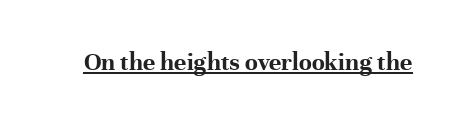
Q: Is the text bold? A: Yes.
Q: Is the text italic (slanted)? A: No, it is upright.
Q: Is the text underlined? A: Yes.
Q: Is the spacing between letters normal or unusually wide? A: Normal.
